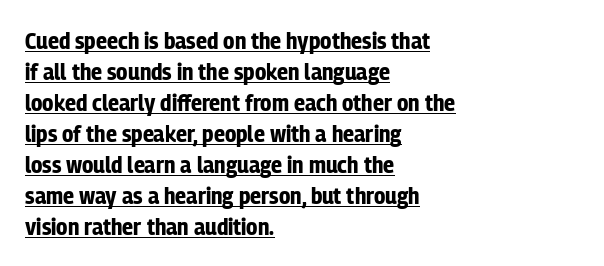
{"italic": "no", "bold": "yes", "underline": "yes", "align": "left", "line_spacing": "normal", "line_spacing_ratio": 1.29, "letter_spacing": "normal", "letter_spacing_em": 0.0, "glyph_px": 24}
